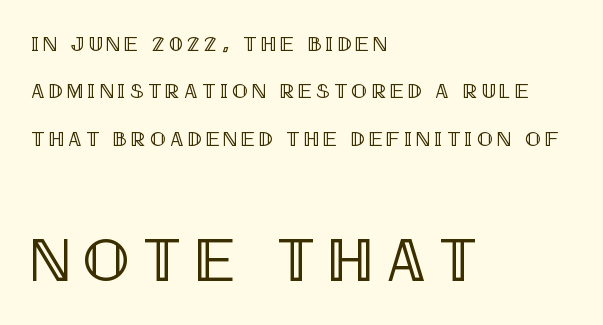
The image shows 62 px condensed type, upright; set left-aligned, loose line spacing (2.26x), unusually wide letter spacing (+0.21 em), not underlined; the second (bottom) block is 2.95x larger; a large x-height.
